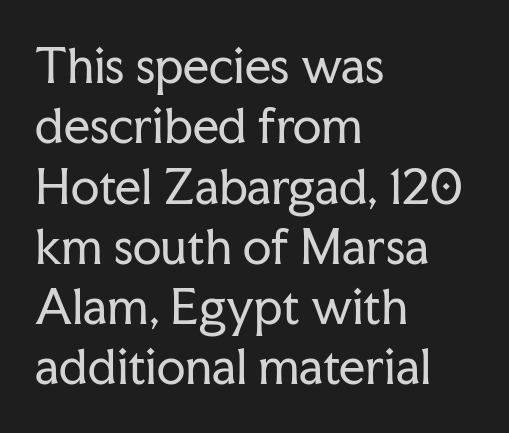
The image shows 46 px regular-weight serif type, upright; set left-aligned, normal line spacing (1.31x), normal letter spacing, not underlined; low stroke contrast and a medium x-height.
